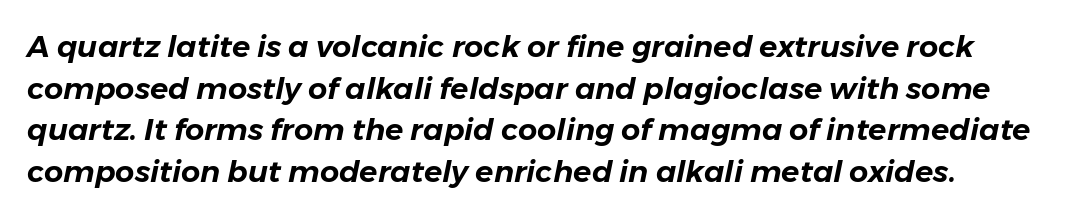
Q: Is the text italic (slanted)? A: Yes, it leans right by about 11 degrees.
Q: Is the text underlined? A: No.
Q: Is the spacing between letters normal or unusually wide? A: Normal.
Q: Is the spacing between lines tight, normal or loose? A: Normal.
Q: Width (condensed, normal, or wide)? A: Normal.
Q: Stroke contrast? A: Low.
Q: x-height? A: Medium.
Q: Monospaced? A: No.
